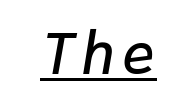
Compared with ordinary roman type, these characters are visibly tilted. These words are printed semibold, heavier than regular yet not bold. You could count columns in this text — the font is strictly monospaced. Underlined type.
